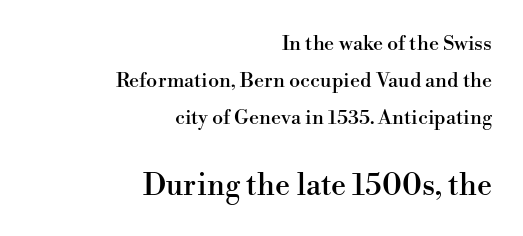
Italic? Not at all — the glyphs are vertical. Typographically, this falls in the serif category. The face used here is proportionally spaced, like ordinary book or web type. Line ends are locked; line starts wander. The glyphs are unaccompanied by any horizontal stroke below them.
